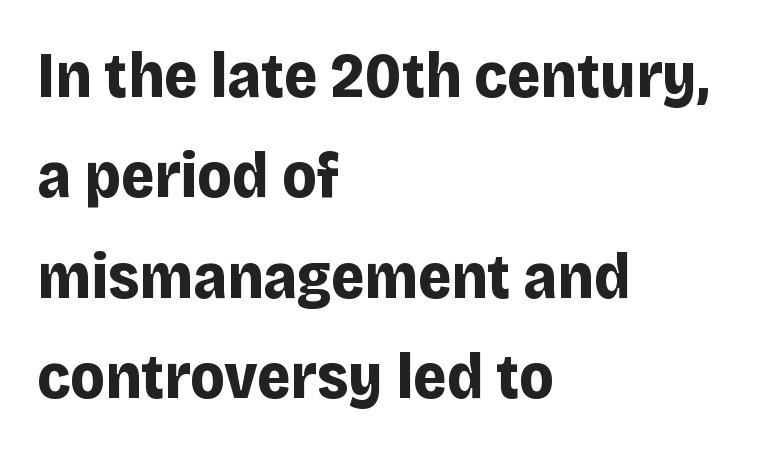
{"serif": "no", "italic": "no", "bold": "yes", "weight": "bold", "width": "normal", "stroke_contrast": "low", "x_height": "large", "monospaced": "no", "underline": "no", "align": "left", "line_spacing": "normal", "line_spacing_ratio": 1.57, "letter_spacing": "normal", "letter_spacing_em": 0.0, "glyph_px": 64}
